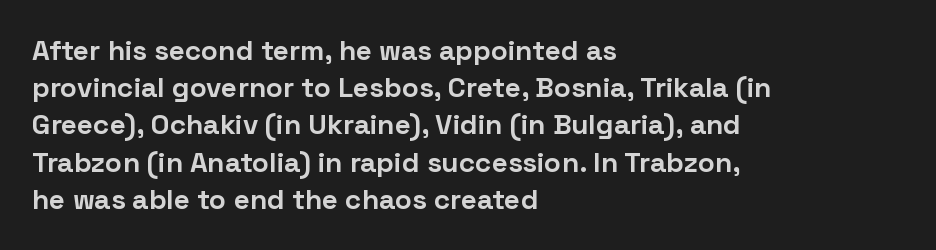
Q: Is the text bold? A: Yes.
Q: Is the text italic (slanted)? A: No, it is upright.
Q: Is the typeface a serif or a sans-serif typeface? A: Sans-serif.
Q: Is the text underlined? A: No.
Q: How is the paragraph aligned? A: Left-aligned.
Q: Is the spacing between letters normal or unusually wide? A: Normal.
Q: Is the spacing between lines tight, normal or loose? A: Normal.
Q: Width (condensed, normal, or wide)? A: Normal.
Q: Stroke contrast? A: Low.
Q: x-height? A: Medium.
Q: Monospaced? A: No.
